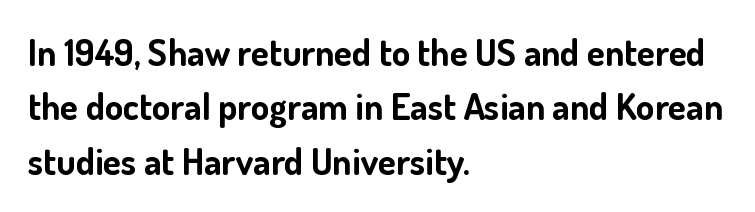
{"serif": "no", "italic": "no", "bold": "yes", "weight": "bold", "width": "normal", "stroke_contrast": "low", "x_height": "small", "monospaced": "no", "underline": "no", "align": "left", "line_spacing": "normal", "line_spacing_ratio": 1.47, "letter_spacing": "normal", "letter_spacing_em": 0.0, "glyph_px": 37}
